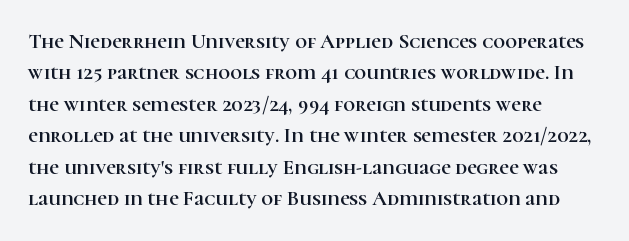
{"italic": "no", "underline": "no", "align": "left", "line_spacing": "normal", "line_spacing_ratio": 1.5, "letter_spacing": "normal", "letter_spacing_em": 0.0, "glyph_px": 21}
